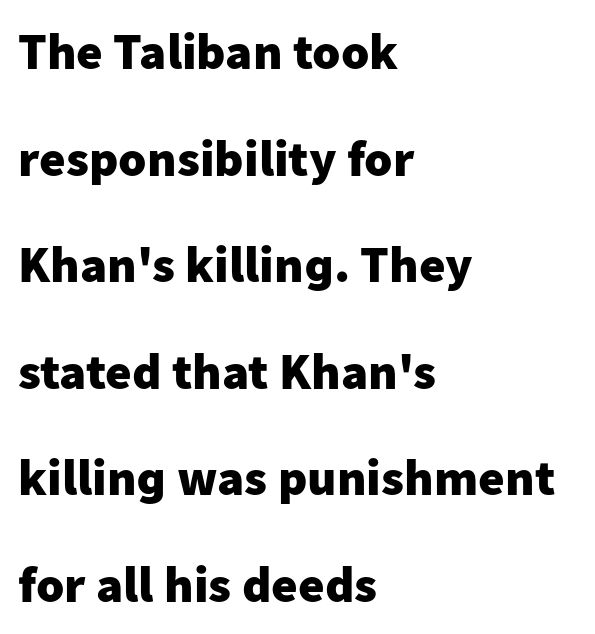
Q: Is the text bold? A: Yes.
Q: Is the text italic (slanted)? A: No, it is upright.
Q: Is the typeface a serif or a sans-serif typeface? A: Sans-serif.
Q: Is the text underlined? A: No.
Q: How is the paragraph aligned? A: Left-aligned.
Q: Is the spacing between letters normal or unusually wide? A: Normal.
Q: Is the spacing between lines tight, normal or loose? A: Loose.
Q: Width (condensed, normal, or wide)? A: Normal.
Q: Stroke contrast? A: Low.
Q: x-height? A: Medium.
Q: Monospaced? A: No.
